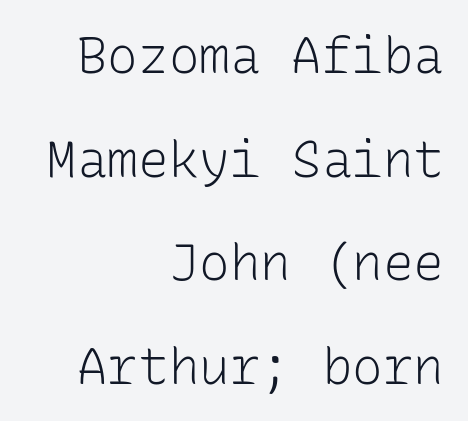
Words float on clear page, feet unadorned. This sample has the even, mechanical cadence of fixed-width lettering. Whoever set this chose breathing room over compactness in the vertical rhythm. Visually the block forms a straight wall on the right and a jagged coastline on the left. A quiet, ordinary-to-light weight characterises the typeface.
